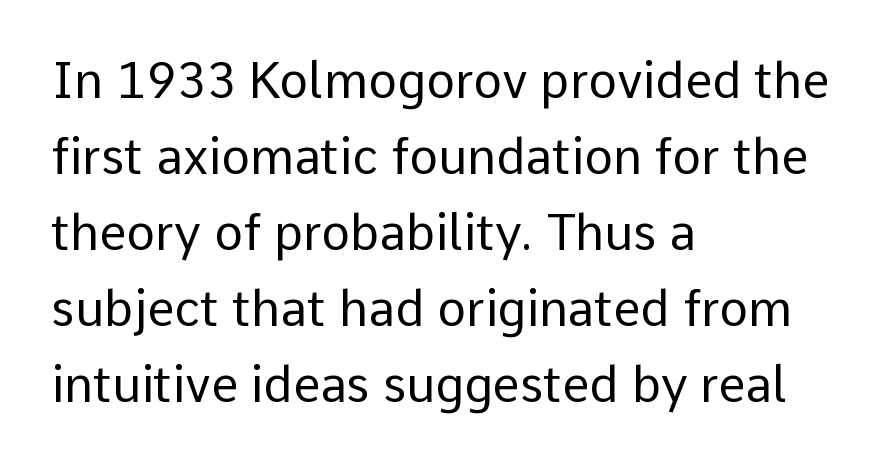
Q: Is the text bold? A: No.
Q: Is the text italic (slanted)? A: No, it is upright.
Q: Is the typeface a serif or a sans-serif typeface? A: Sans-serif.
Q: Is the text underlined? A: No.
Q: How is the paragraph aligned? A: Left-aligned.
Q: Is the spacing between letters normal or unusually wide? A: Normal.
Q: Is the spacing between lines tight, normal or loose? A: Normal.
Q: Width (condensed, normal, or wide)? A: Normal.
Q: Stroke contrast? A: Low.
Q: x-height? A: Medium.
Q: Monospaced? A: No.
